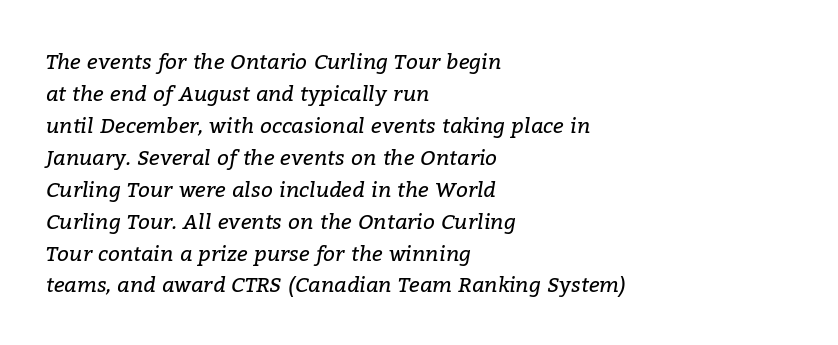
Q: Is the text bold? A: No.
Q: Is the text italic (slanted)? A: Yes, it leans right by about 9 degrees.
Q: Is the text underlined? A: No.
Q: How is the paragraph aligned? A: Left-aligned.
Q: Is the spacing between letters normal or unusually wide? A: Normal.
Q: Is the spacing between lines tight, normal or loose? A: Normal.
